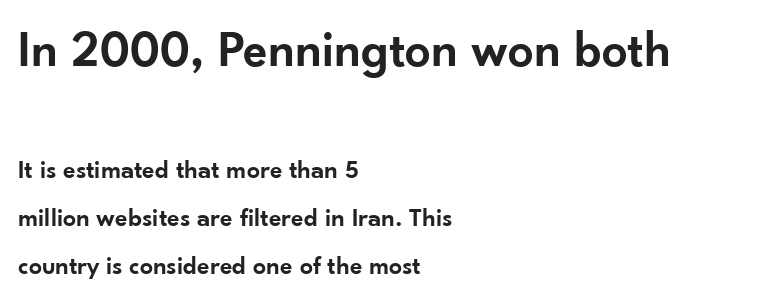
The image shows 51 px semibold sans-serif type, upright; set left-aligned, line spacing 1.85x, normal letter spacing, not underlined; the first (top) block is 1.96x larger; low stroke contrast and a small x-height.
